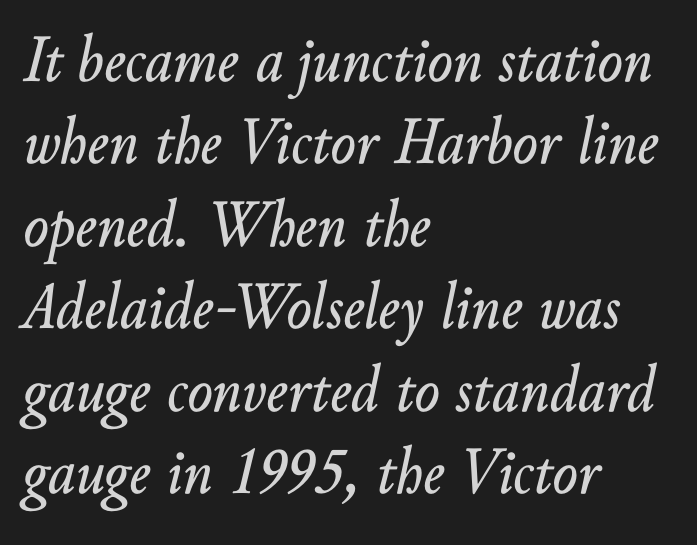
Q: Is the text italic (slanted)? A: Yes, it leans right by about 10 degrees.
Q: Is the text underlined? A: No.
Q: How is the paragraph aligned? A: Left-aligned.
Q: Is the spacing between letters normal or unusually wide? A: Normal.
Q: Width (condensed, normal, or wide)? A: Normal.
Q: Stroke contrast? A: Low.
Q: x-height? A: Small.
Q: Monospaced? A: No.
